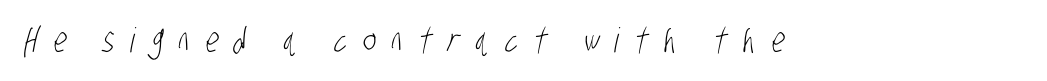
{"serif": "no", "bold": "no", "weight": "light", "width": "condensed", "stroke_contrast": "low", "x_height": "large", "monospaced": "no", "underline": "no", "letter_spacing": "wide", "letter_spacing_em": 0.46, "glyph_px": 34}
